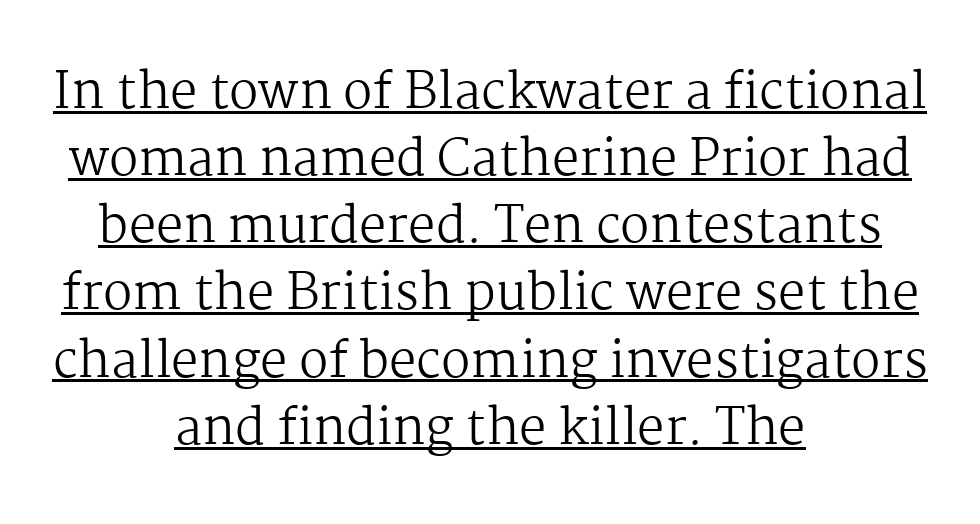
{"serif": "yes", "italic": "no", "bold": "no", "weight": "regular", "width": "normal", "stroke_contrast": "medium", "x_height": "medium", "monospaced": "no", "underline": "yes", "align": "center", "line_spacing": "normal", "line_spacing_ratio": 1.37, "letter_spacing": "normal", "letter_spacing_em": 0.0, "glyph_px": 49}
